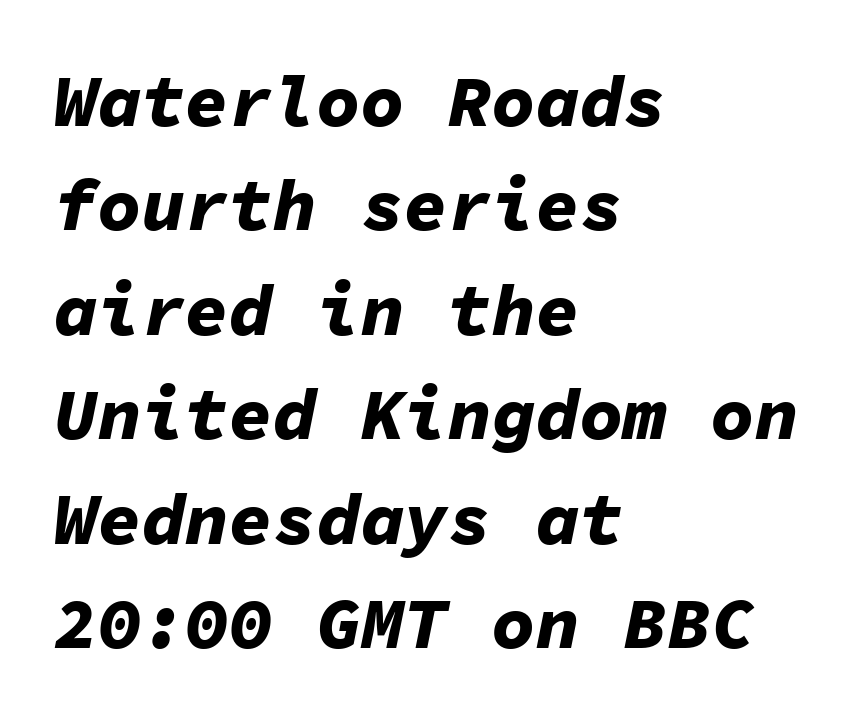
The image shows 73 px bold type, italic (leaning right), monospaced; set left-aligned, normal line spacing (1.43x), normal letter spacing, not underlined; low stroke contrast and a medium x-height.
